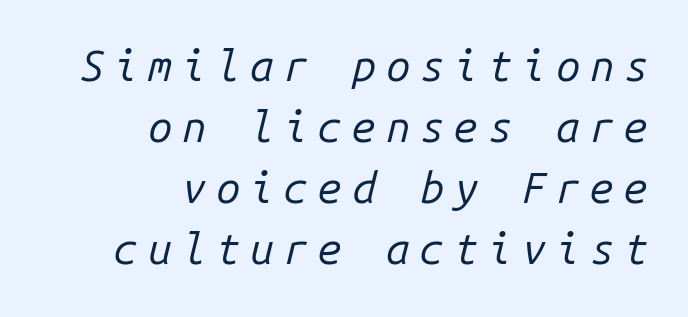
Q: Is the text bold? A: No.
Q: Is the text italic (slanted)? A: Yes, it leans right by about 14 degrees.
Q: Is the text underlined? A: No.
Q: How is the paragraph aligned? A: Right-aligned.
Q: Is the spacing between letters normal or unusually wide? A: Unusually wide.
Q: Is the spacing between lines tight, normal or loose? A: Normal.
Q: Width (condensed, normal, or wide)? A: Normal.
Q: Stroke contrast? A: Low.
Q: x-height? A: Medium.
Q: Monospaced? A: Yes.
